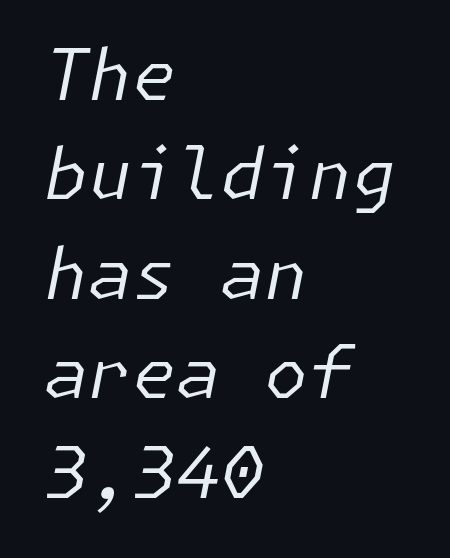
{"italic": "yes", "lean": "right", "slant_degrees": 11, "bold": "no", "weight": "regular", "width": "normal", "stroke_contrast": "low", "x_height": "medium", "underline": "no", "align": "left", "line_spacing": "normal", "line_spacing_ratio": 1.4, "letter_spacing": "normal", "letter_spacing_em": 0.0, "glyph_px": 71}
